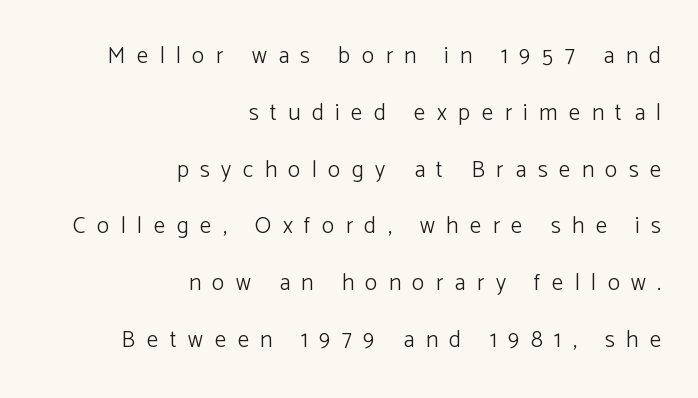
The image shows 23 px text type, upright; set right-aligned, loose line spacing (2.47x), unusually wide letter spacing (+0.5 em), not underlined.
